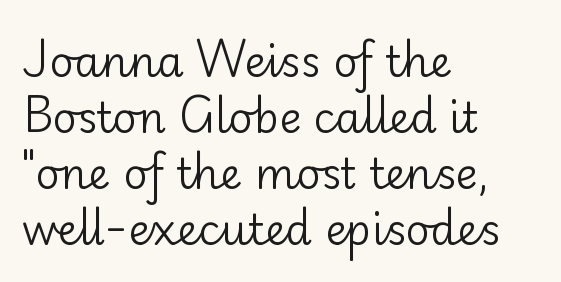
Q: Is the text bold? A: No.
Q: Is the text italic (slanted)? A: No, it is upright.
Q: Is the typeface a serif or a sans-serif typeface? A: Sans-serif.
Q: Is the text underlined? A: No.
Q: How is the paragraph aligned? A: Left-aligned.
Q: Is the spacing between letters normal or unusually wide? A: Normal.
Q: Is the spacing between lines tight, normal or loose? A: Normal.
Q: Width (condensed, normal, or wide)? A: Normal.
Q: Stroke contrast? A: Low.
Q: x-height? A: Small.
Q: Monospaced? A: No.
